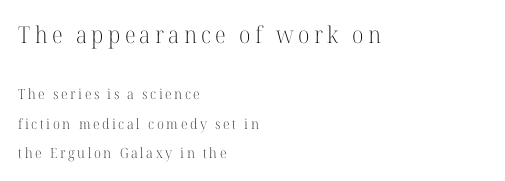
{"italic": "no", "bold": "no", "underline": "no", "align": "left", "line_spacing": "loose", "line_spacing_ratio": 2.09, "larger_block": "first", "size_ratio": 1.64, "glyph_px": 23}
